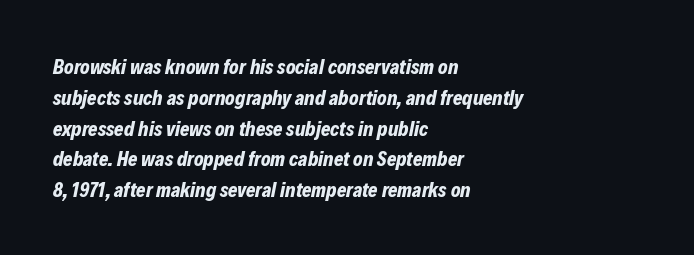
Q: Is the text bold? A: Yes.
Q: Is the text italic (slanted)? A: Yes, it leans right by about 12 degrees.
Q: Is the text underlined? A: No.
Q: How is the paragraph aligned? A: Left-aligned.
Q: Is the spacing between letters normal or unusually wide? A: Normal.
Q: Is the spacing between lines tight, normal or loose? A: Normal.
